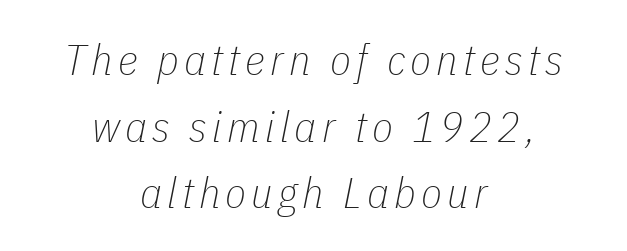
Q: Is the text bold? A: No.
Q: Is the text italic (slanted)? A: Yes, it leans right by about 11 degrees.
Q: Is the text underlined? A: No.
Q: How is the paragraph aligned? A: Centered.
Q: Is the spacing between lines tight, normal or loose? A: Normal.
Q: Width (condensed, normal, or wide)? A: Condensed.
Q: Stroke contrast? A: Low.
Q: x-height? A: Medium.
Q: Monospaced? A: No.
